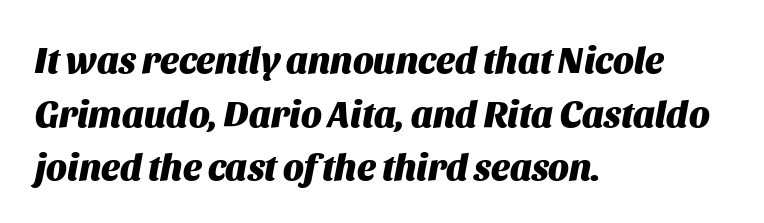
The area under the type is left untouched. The rendering applies a slant to the glyphs. Emphasis by weight is at full strength: bold. The face used here is proportionally spaced, like ordinary book or web type. Teacher's note: observe the even left margin — that is flush-left alignment.
